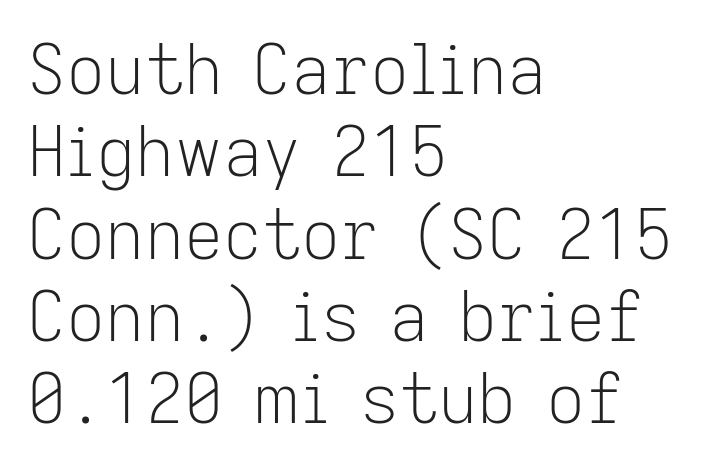
Q: Is the text bold? A: No.
Q: Is the text italic (slanted)? A: No, it is upright.
Q: Is the typeface a serif or a sans-serif typeface? A: Sans-serif.
Q: Is the text underlined? A: No.
Q: How is the paragraph aligned? A: Left-aligned.
Q: Is the spacing between letters normal or unusually wide? A: Normal.
Q: Width (condensed, normal, or wide)? A: Normal.
Q: Stroke contrast? A: Low.
Q: x-height? A: Medium.
Q: Monospaced? A: No.
